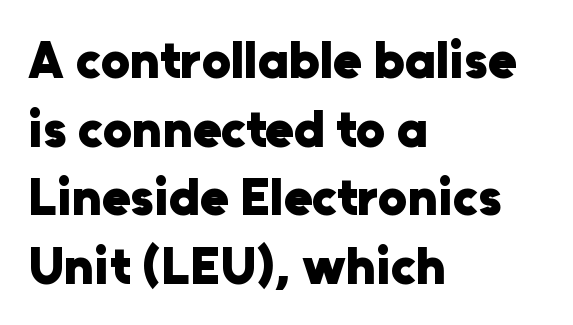
Q: Is the text bold? A: Yes.
Q: Is the text italic (slanted)? A: No, it is upright.
Q: Is the typeface a serif or a sans-serif typeface? A: Sans-serif.
Q: Is the text underlined? A: No.
Q: How is the paragraph aligned? A: Left-aligned.
Q: Is the spacing between letters normal or unusually wide? A: Normal.
Q: Is the spacing between lines tight, normal or loose? A: Normal.
Q: Width (condensed, normal, or wide)? A: Normal.
Q: Stroke contrast? A: Low.
Q: x-height? A: Medium.
Q: Monospaced? A: No.
